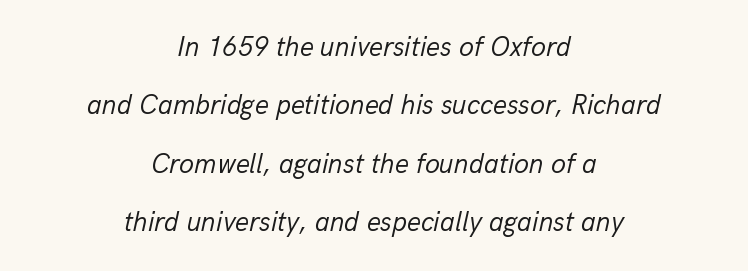
The image shows 27 px text type, italic (leaning right); set centered, loose line spacing (2.16x), normal letter spacing, not underlined.
